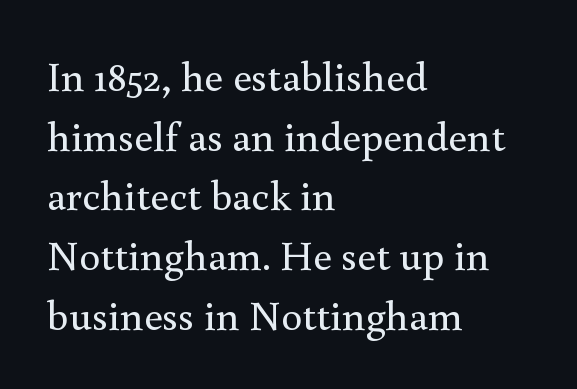
{"serif": "yes", "italic": "no", "bold": "no", "weight": "regular", "width": "normal", "x_height": "small", "monospaced": "no", "underline": "no", "align": "left", "line_spacing": "normal", "line_spacing_ratio": 1.42, "letter_spacing": "normal", "letter_spacing_em": 0.0, "glyph_px": 42}
